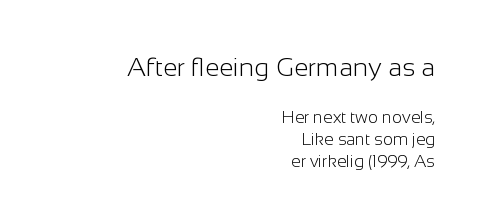
The image shows 26 px text type, upright; set right-aligned, normal line spacing (1.31x), normal letter spacing, not underlined; the first (top) block is 1.53x larger.
